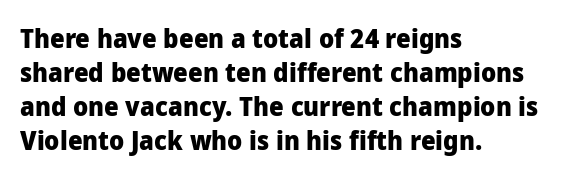
Q: Is the text bold? A: Yes.
Q: Is the text italic (slanted)? A: No, it is upright.
Q: Is the text underlined? A: No.
Q: How is the paragraph aligned? A: Left-aligned.
Q: Is the spacing between letters normal or unusually wide? A: Normal.
Q: Is the spacing between lines tight, normal or loose? A: Normal.
